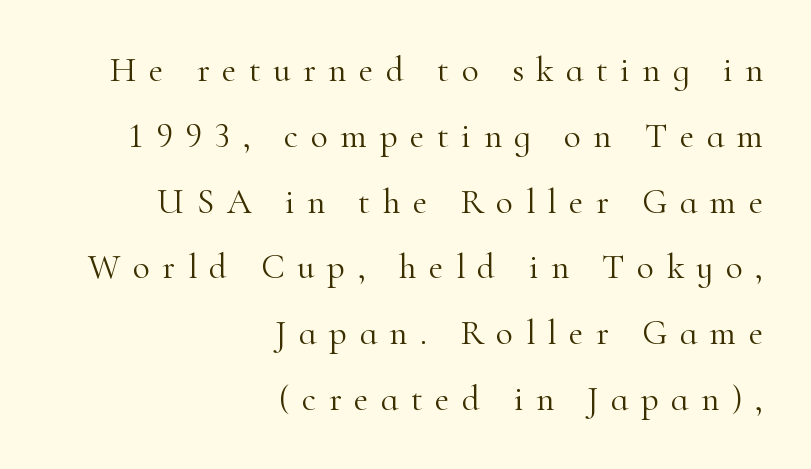
{"serif": "yes", "italic": "no", "bold": "no", "weight": "light", "width": "normal", "stroke_contrast": "high", "x_height": "small", "monospaced": "no", "underline": "no", "align": "right", "line_spacing_ratio": 1.88, "letter_spacing": "wide", "letter_spacing_em": 0.36, "glyph_px": 35}
